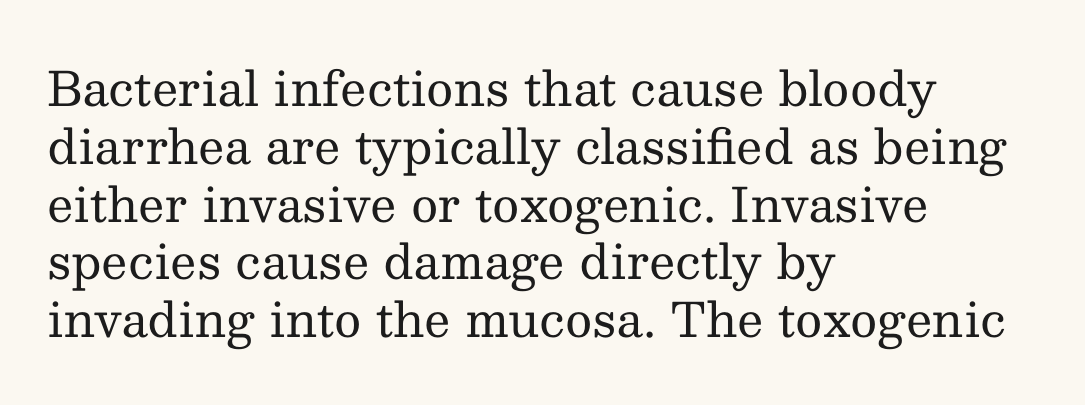
{"serif": "yes", "italic": "no", "bold": "no", "weight": "regular", "width": "normal", "stroke_contrast": "medium", "x_height": "medium", "monospaced": "no", "underline": "no", "align": "left", "line_spacing_ratio": 1.23, "letter_spacing": "normal", "letter_spacing_em": 0.0, "glyph_px": 47}
